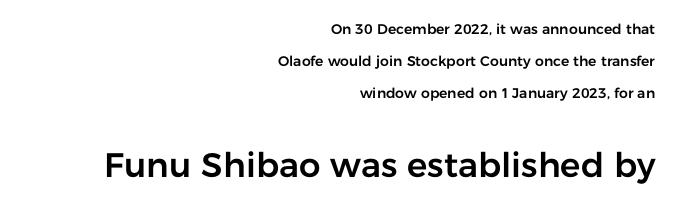
{"serif": "no", "italic": "no", "width": "normal", "stroke_contrast": "low", "x_height": "medium", "monospaced": "no", "underline": "no", "align": "right", "line_spacing": "loose", "line_spacing_ratio": 2.3, "letter_spacing": "normal", "letter_spacing_em": 0.0, "larger_block": "second", "size_ratio": 2.43, "glyph_px": 34}
